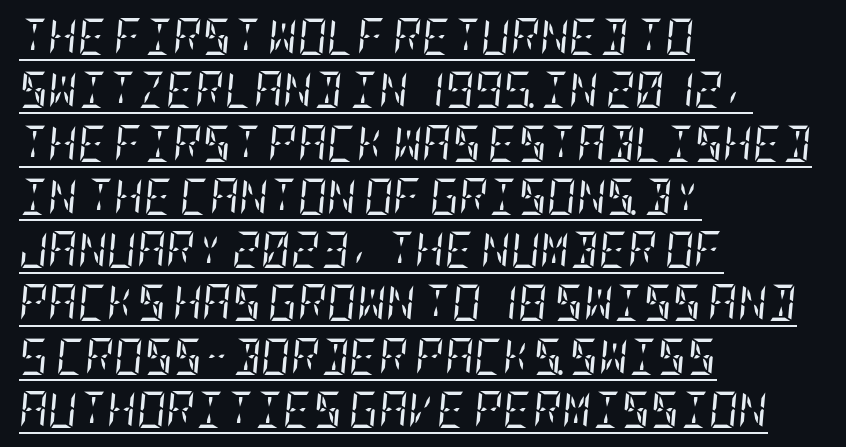
Nobody touched the tracking dial on this one. Regular leading. The rendering applies a slant to the glyphs. The passage shown is underscored from start to finish.
